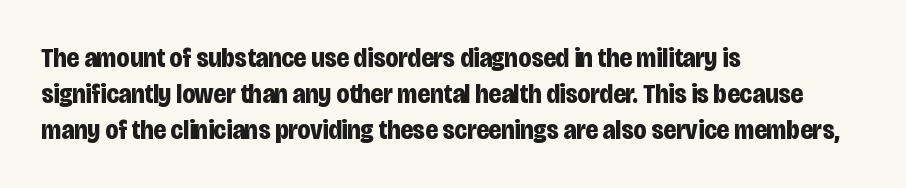
Q: Is the text bold? A: Yes.
Q: Is the text italic (slanted)? A: No, it is upright.
Q: Is the text underlined? A: No.
Q: How is the paragraph aligned? A: Left-aligned.
Q: Is the spacing between letters normal or unusually wide? A: Normal.
Q: Is the spacing between lines tight, normal or loose? A: Normal.
